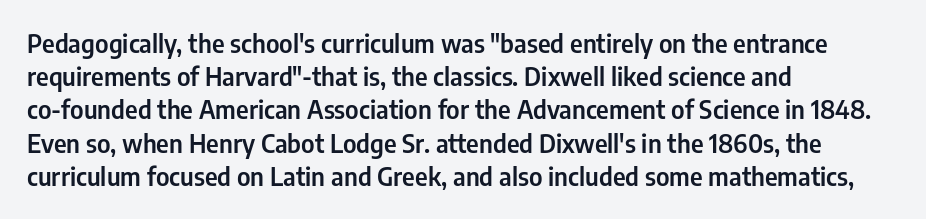
Students, observe: this is what conventionally led text looks like. Look at the tracking — it's just the regular setting, nothing added. The paragraph has a hard left edge and a soft right edge. Check under the words: just untouched page. The lettering holds an erect, upright posture throughout.
